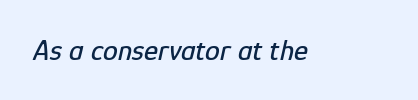
The image shows 30 px condensed type, italic (leaning right); set normal letter spacing, not underlined; low stroke contrast and a medium x-height.
